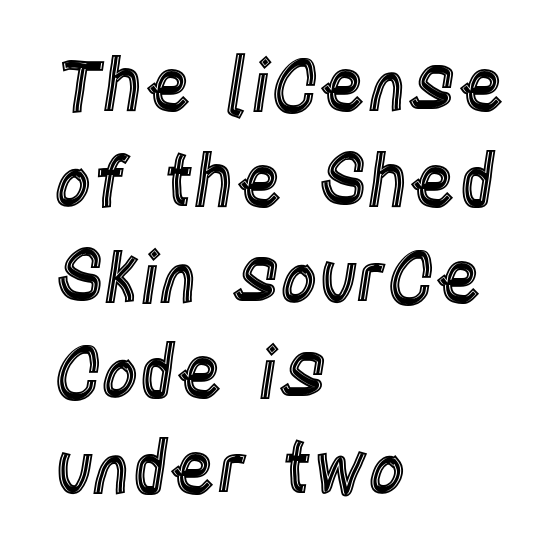
The image shows 72 px condensed type; set left-aligned, normal line spacing (1.33x), normal letter spacing, not underlined; a large x-height.
